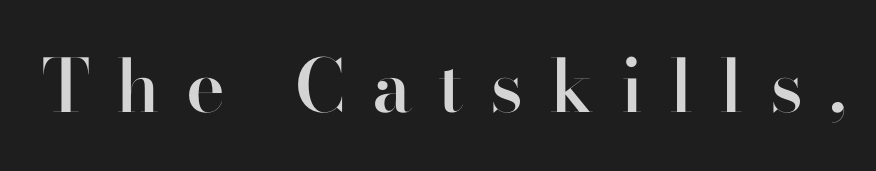
The image shows 73 px semibold sans-serif type, upright; set unusually wide letter spacing (+0.36 em), not underlined; high stroke contrast and a small x-height.
